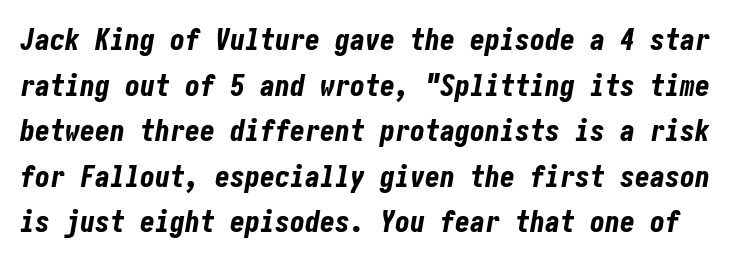
The image shows 30 px bold, condensed type, italic (leaning right); set normal line spacing (1.52x), normal letter spacing, not underlined; low stroke contrast and a medium x-height.
